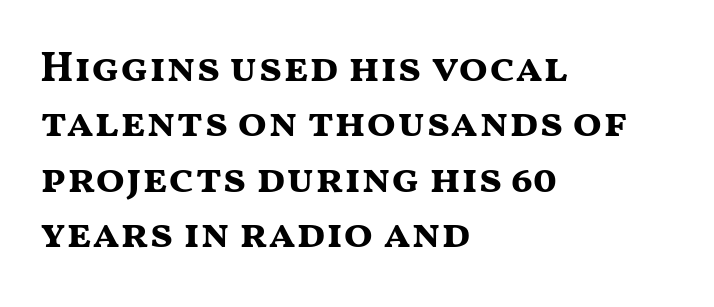
The image shows 43 px bold, wide sans-serif type, upright; set left-aligned, normal line spacing (1.29x), normal letter spacing, not underlined; medium stroke contrast and a medium x-height.
